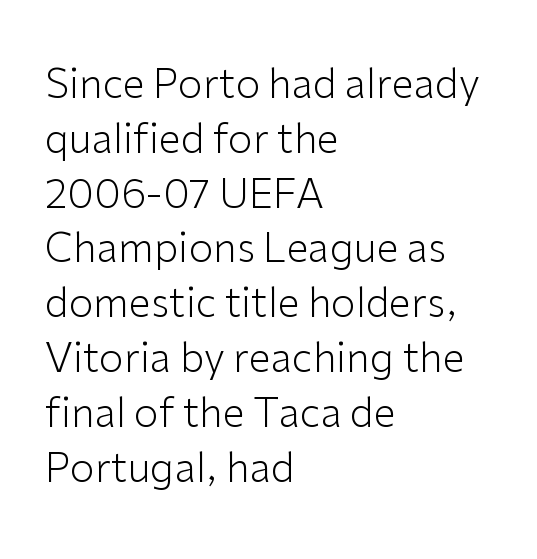
Q: Is the text bold? A: No.
Q: Is the text italic (slanted)? A: No, it is upright.
Q: Is the typeface a serif or a sans-serif typeface? A: Sans-serif.
Q: Is the text underlined? A: No.
Q: How is the paragraph aligned? A: Left-aligned.
Q: Is the spacing between letters normal or unusually wide? A: Normal.
Q: Is the spacing between lines tight, normal or loose? A: Normal.
Q: Width (condensed, normal, or wide)? A: Normal.
Q: Stroke contrast? A: Low.
Q: x-height? A: Medium.
Q: Monospaced? A: No.
